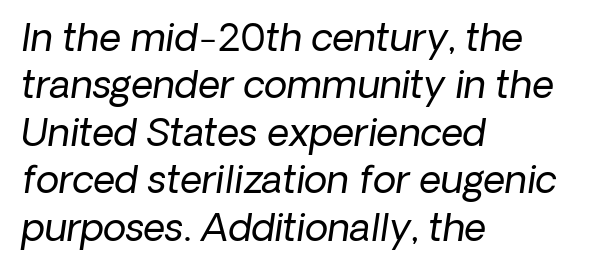
The image shows 38 px regular-weight sans-serif type; set left-aligned, normal line spacing (1.25x), normal letter spacing, not underlined; low stroke contrast and a medium x-height.
